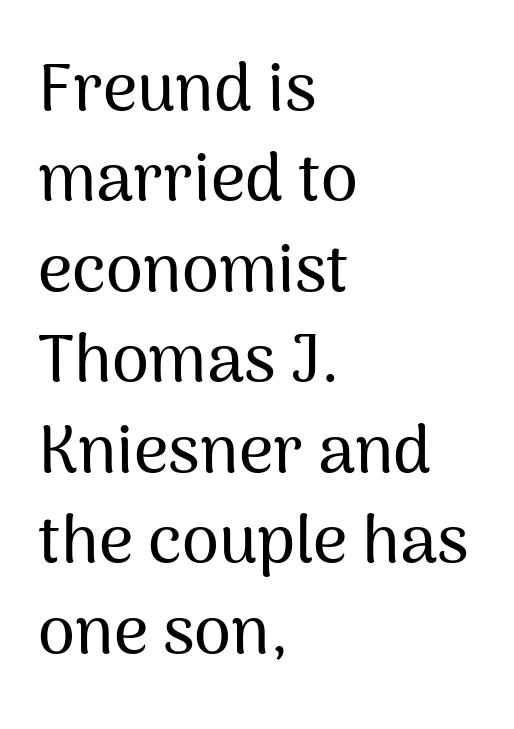
The image shows 67 px sans-serif type, upright; set left-aligned, normal line spacing (1.35x), normal letter spacing, not underlined; medium stroke contrast and a medium x-height.
